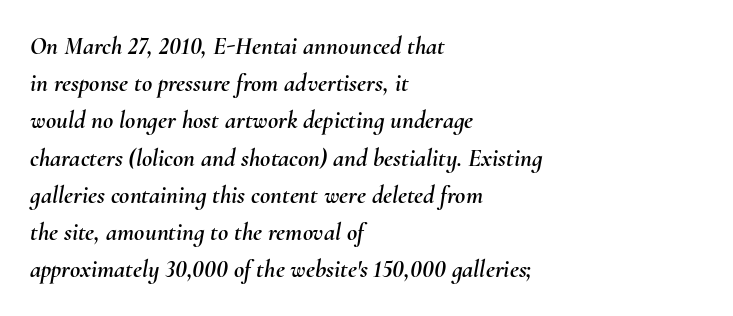
This rendering leaves character spacing at its baseline value. Characters are canted at an angle relative to the baseline's perpendicular. The lines are quadded left. Underlining? Definitely not there.
